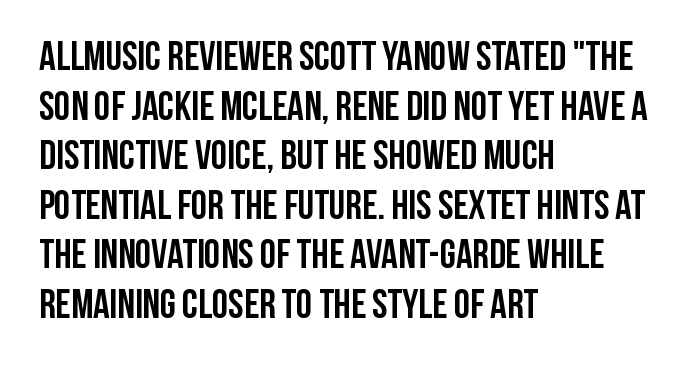
{"serif": "no", "italic": "no", "bold": "yes", "weight": "semibold", "width": "condensed", "stroke_contrast": "low", "x_height": "large", "monospaced": "no", "underline": "no", "align": "left", "line_spacing_ratio": 1.21, "letter_spacing": "normal", "letter_spacing_em": 0.0, "glyph_px": 41}
